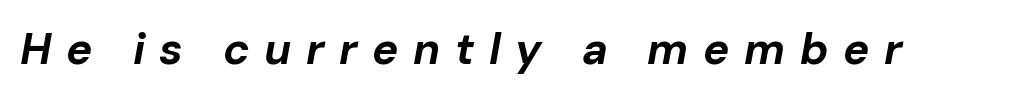
{"italic": "yes", "lean": "right", "slant_degrees": 10, "bold": "yes", "weight": "bold", "width": "normal", "stroke_contrast": "low", "x_height": "medium", "monospaced": "no", "underline": "no", "letter_spacing": "wide", "letter_spacing_em": 0.33, "glyph_px": 44}
